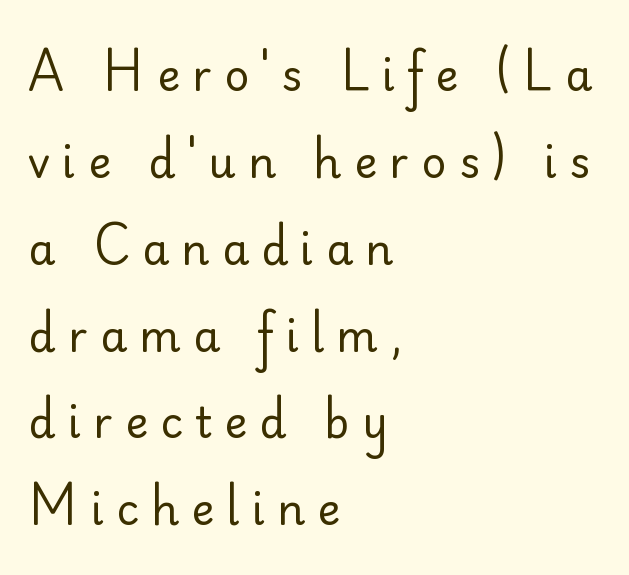
Regarding serifs, this sample does without them. The gaps between neighbouring characters are conspicuously large. Varying glyph widths throughout — classic text-font behaviour. Style check: upright. Weight: in the light-to-regular range.
